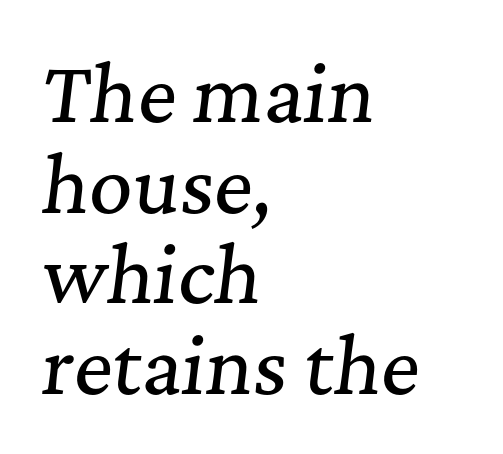
Q: Is the text italic (slanted)? A: Yes, it leans right by about 7 degrees.
Q: Is the typeface a serif or a sans-serif typeface? A: Serif.
Q: Is the text underlined? A: No.
Q: How is the paragraph aligned? A: Left-aligned.
Q: Is the spacing between letters normal or unusually wide? A: Normal.
Q: Width (condensed, normal, or wide)? A: Normal.
Q: Stroke contrast? A: Medium.
Q: x-height? A: Medium.
Q: Monospaced? A: No.
